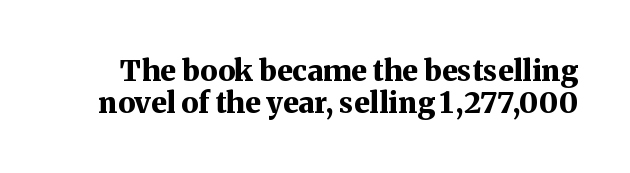
Q: Is the text bold? A: Yes.
Q: Is the text italic (slanted)? A: No, it is upright.
Q: Is the typeface a serif or a sans-serif typeface? A: Serif.
Q: Is the text underlined? A: No.
Q: Is the spacing between letters normal or unusually wide? A: Normal.
Q: Is the spacing between lines tight, normal or loose? A: Tight.
Q: Width (condensed, normal, or wide)? A: Normal.
Q: Stroke contrast? A: Medium.
Q: x-height? A: Medium.
Q: Monospaced? A: No.
